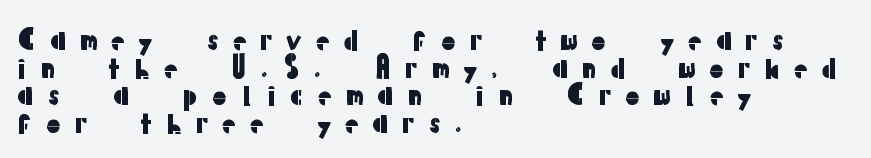
The image shows 28 px sans-serif type, upright; set left-aligned, tight line spacing (0.99x), unusually wide letter spacing (+0.42 em), not underlined; low stroke contrast and a medium x-height.
